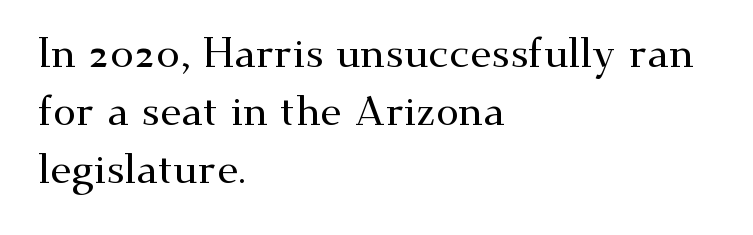
Q: Is the text italic (slanted)? A: No, it is upright.
Q: Is the typeface a serif or a sans-serif typeface? A: Serif.
Q: Is the text underlined? A: No.
Q: How is the paragraph aligned? A: Left-aligned.
Q: Is the spacing between letters normal or unusually wide? A: Normal.
Q: Is the spacing between lines tight, normal or loose? A: Normal.
Q: Width (condensed, normal, or wide)? A: Wide.
Q: Stroke contrast? A: Medium.
Q: x-height? A: Small.
Q: Monospaced? A: No.
